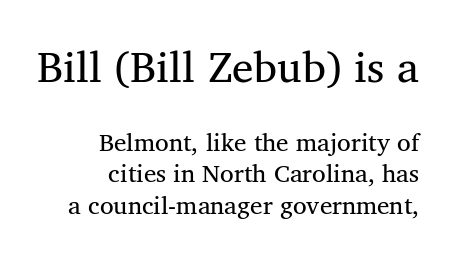
Q: Is the text italic (slanted)? A: No, it is upright.
Q: Is the typeface a serif or a sans-serif typeface? A: Serif.
Q: Is the text underlined? A: No.
Q: How is the paragraph aligned? A: Right-aligned.
Q: Is the spacing between letters normal or unusually wide? A: Normal.
Q: Is the spacing between lines tight, normal or loose? A: Normal.
Q: Which block of text is set in a larger size, the first (top) or the second (bottom)? A: The first (top) one.
Q: Width (condensed, normal, or wide)? A: Normal.
Q: Stroke contrast? A: Medium.
Q: x-height? A: Medium.
Q: Monospaced? A: No.
